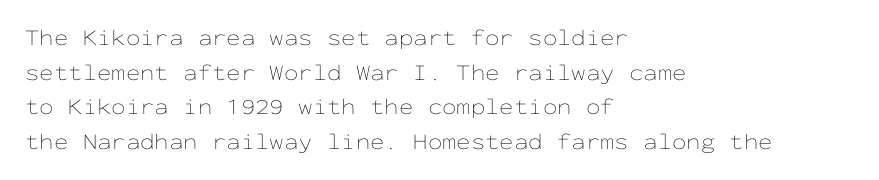
Q: Is the text bold? A: No.
Q: Is the text italic (slanted)? A: No, it is upright.
Q: Is the text underlined? A: No.
Q: How is the paragraph aligned? A: Left-aligned.
Q: Is the spacing between letters normal or unusually wide? A: Normal.
Q: Is the spacing between lines tight, normal or loose? A: Normal.
